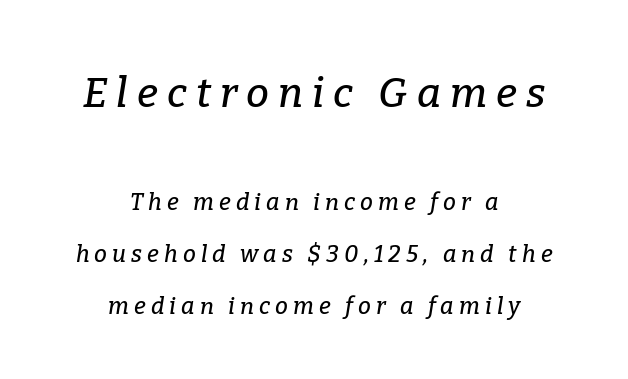
Q: Is the text italic (slanted)? A: Yes, it leans right by about 9 degrees.
Q: Is the typeface a serif or a sans-serif typeface? A: Serif.
Q: Is the text underlined? A: No.
Q: How is the paragraph aligned? A: Centered.
Q: Is the spacing between letters normal or unusually wide? A: Unusually wide.
Q: Is the spacing between lines tight, normal or loose? A: Loose.
Q: Which block of text is set in a larger size, the first (top) or the second (bottom)? A: The first (top) one.
Q: Width (condensed, normal, or wide)? A: Normal.
Q: Stroke contrast? A: Low.
Q: x-height? A: Medium.
Q: Monospaced? A: No.
